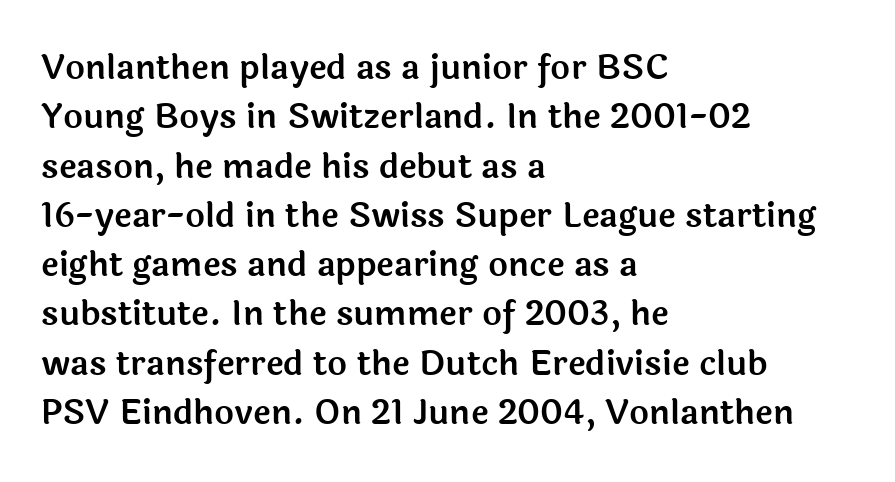
Is this a fixed-width face? No — the glyphs have proportional, varying widths. Just letters on the line, the space beneath them empty. Observe the absence of serifs on each vertical stroke in this sample. The passage shown stacks its lines at a standard gap.
